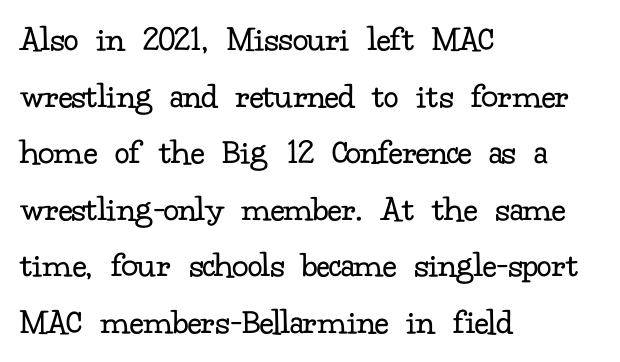
Think of a printed novel: that variable character pitch is what you see here. These lines keep a tight, regular rhythm from letter to letter. These glyphs show unthickened strokes, regular width or finer. Compared with typical paragraphs, the rows here are spaced about the same. The face used here is seriffed, in the tradition of book romans.
